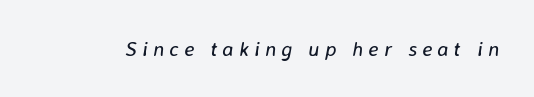
Inter-character spacing is expanded well beyond the font's built-in metrics. Stems here are at most as thick as an everyday book face. A clean baseline with only descenders dipping below it. This sample uses an oblique cut, with every glyph tilted off the vertical.
